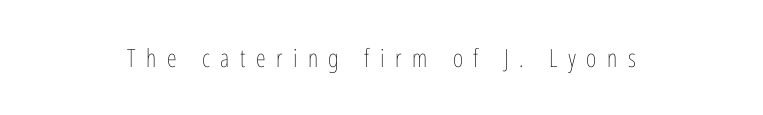
Only glyphs here, with clear space below each row. The whitespace from short lines is split evenly between both sides. Style check: upright. The face looks like a standard text weight, possibly lighter. The tracking reads as deliberately expanded to a designer's eye.
